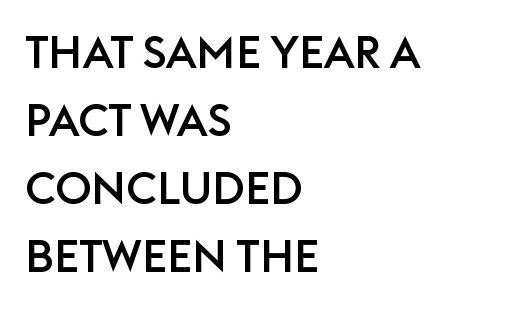
Q: Is the text italic (slanted)? A: No, it is upright.
Q: Is the typeface a serif or a sans-serif typeface? A: Sans-serif.
Q: Is the text underlined? A: No.
Q: How is the paragraph aligned? A: Left-aligned.
Q: Is the spacing between letters normal or unusually wide? A: Normal.
Q: Is the spacing between lines tight, normal or loose? A: Normal.
Q: Width (condensed, normal, or wide)? A: Normal.
Q: Stroke contrast? A: Low.
Q: x-height? A: Large.
Q: Monospaced? A: No.
